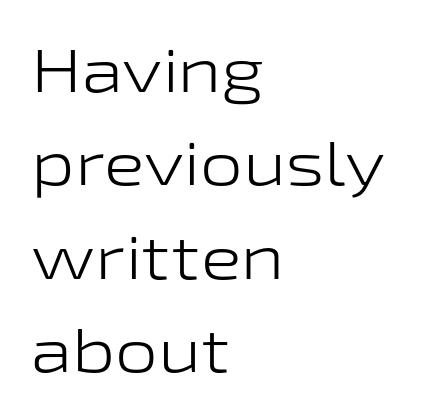
Posture: upright roman. Caption: multi-line text, flush left, ragged right. The glyphs in this specimen are sans serif. Spacing verdict: proportional, widths tailored to each character. Leading: standard. Unmarked baselines from the first word to the last.
